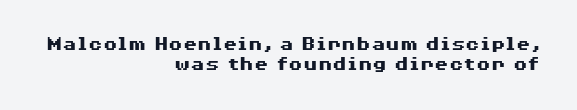
{"italic": "no", "bold": "yes", "underline": "no", "align": "right", "line_spacing": "tight", "line_spacing_ratio": 0.96, "letter_spacing": "normal", "letter_spacing_em": 0.0, "glyph_px": 21}
